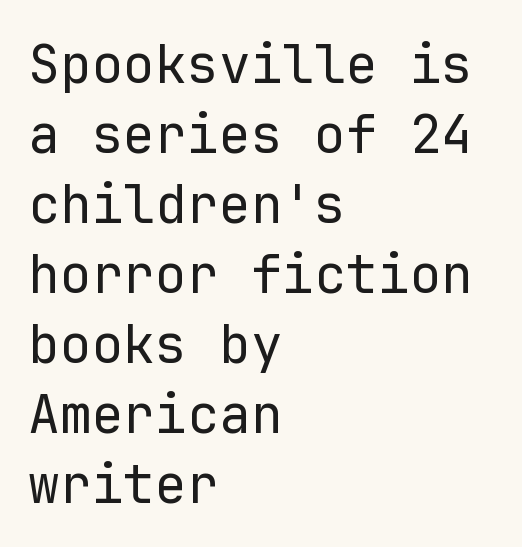
Q: Is the text bold? A: No.
Q: Is the text italic (slanted)? A: No, it is upright.
Q: Is the typeface a serif or a sans-serif typeface? A: Sans-serif.
Q: Is the text underlined? A: No.
Q: How is the paragraph aligned? A: Left-aligned.
Q: Is the spacing between letters normal or unusually wide? A: Normal.
Q: Is the spacing between lines tight, normal or loose? A: Normal.
Q: Width (condensed, normal, or wide)? A: Normal.
Q: Stroke contrast? A: Low.
Q: x-height? A: Medium.
Q: Monospaced? A: Yes.
